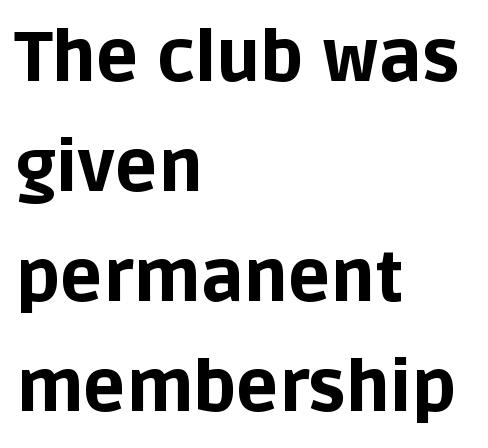
Q: Is the text bold? A: Yes.
Q: Is the text italic (slanted)? A: No, it is upright.
Q: Is the typeface a serif or a sans-serif typeface? A: Sans-serif.
Q: Is the text underlined? A: No.
Q: How is the paragraph aligned? A: Left-aligned.
Q: Is the spacing between letters normal or unusually wide? A: Normal.
Q: Is the spacing between lines tight, normal or loose? A: Normal.
Q: Width (condensed, normal, or wide)? A: Normal.
Q: Stroke contrast? A: Low.
Q: x-height? A: Large.
Q: Monospaced? A: No.
